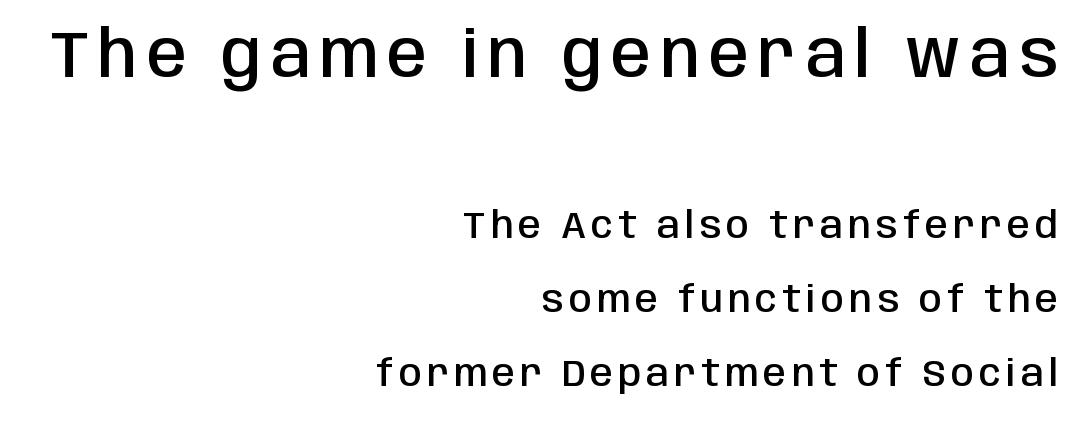
{"serif": "no", "italic": "no", "bold": "semi", "weight": "semibold", "width": "condensed", "stroke_contrast": "low", "x_height": "large", "monospaced": "no", "underline": "no", "align": "right", "line_spacing": "loose", "line_spacing_ratio": 2.01, "larger_block": "first", "size_ratio": 1.76, "glyph_px": 65}
